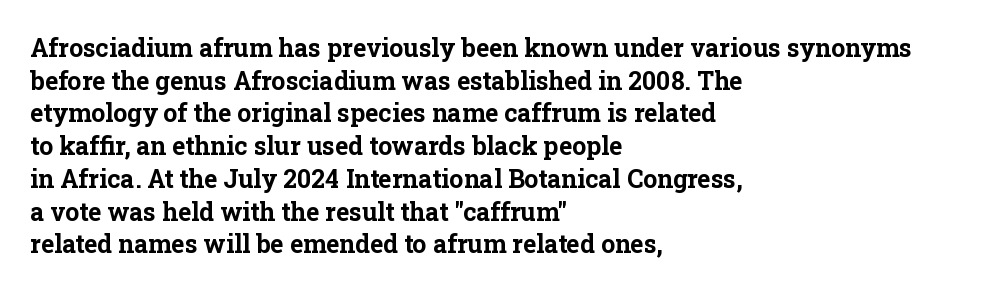
The image shows 25 px bold type, upright; set left-aligned, normal line spacing (1.31x), normal letter spacing, not underlined.
